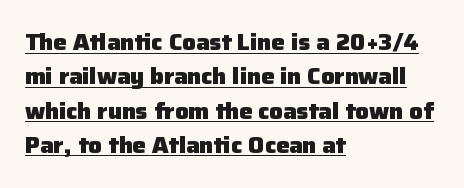
The image shows 22 px bold type, upright; set left-aligned, normal line spacing (1.56x), normal letter spacing, underlined.
